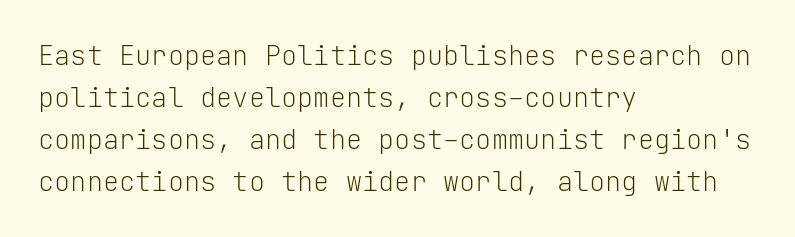
The image shows 27 px text type, upright; set left-aligned, normal line spacing (1.55x), normal letter spacing, not underlined.
